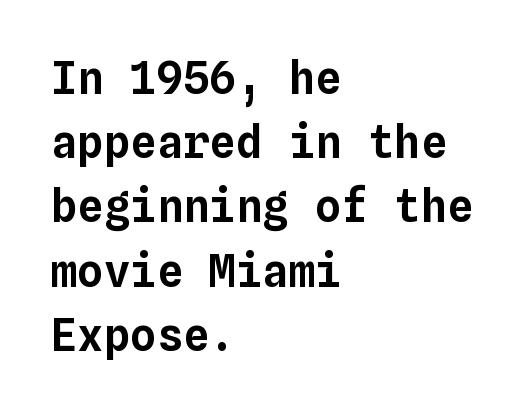
Lines of text with bare space underneath. This is the regular roman posture of the typeface. Each letter, wide or thin by design, is forced into the same width here. Which margin do the lines hug? The left one — the right edge is uneven. Nobody touched the tracking dial on this one.
